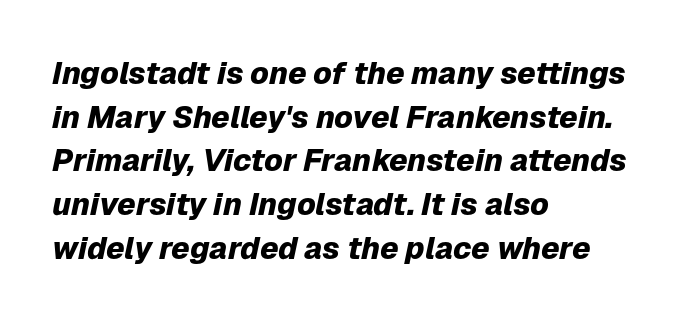
{"italic": "yes", "lean": "right", "slant_degrees": 12, "bold": "yes", "weight": "heavy", "width": "normal", "stroke_contrast": "low", "x_height": "medium", "monospaced": "no", "underline": "no", "align": "left", "line_spacing": "normal", "line_spacing_ratio": 1.41, "letter_spacing": "normal", "letter_spacing_em": 0.0, "glyph_px": 31}
